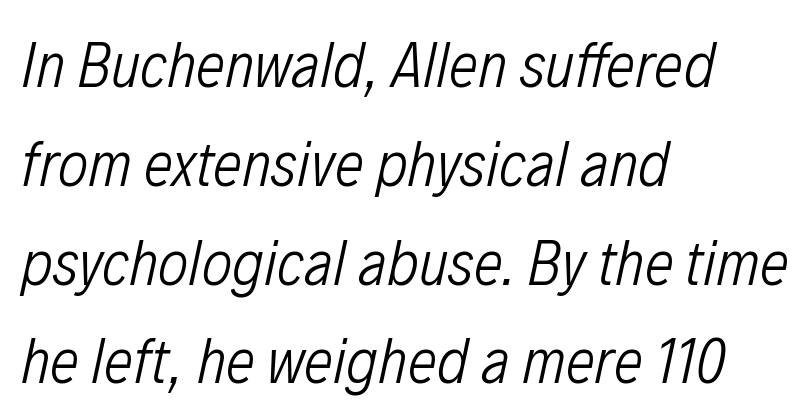
{"italic": "yes", "lean": "right", "slant_degrees": 12, "bold": "no", "weight": "light", "width": "condensed", "stroke_contrast": "low", "x_height": "medium", "monospaced": "no", "underline": "no", "align": "left", "line_spacing": "normal", "line_spacing_ratio": 1.52, "letter_spacing": "normal", "letter_spacing_em": 0.0, "glyph_px": 65}
